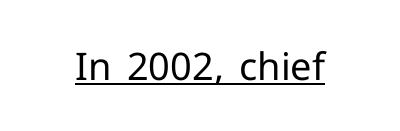
The image shows 38 px regular-weight sans-serif type, upright; set normal letter spacing, underlined; low stroke contrast and a medium x-height.
